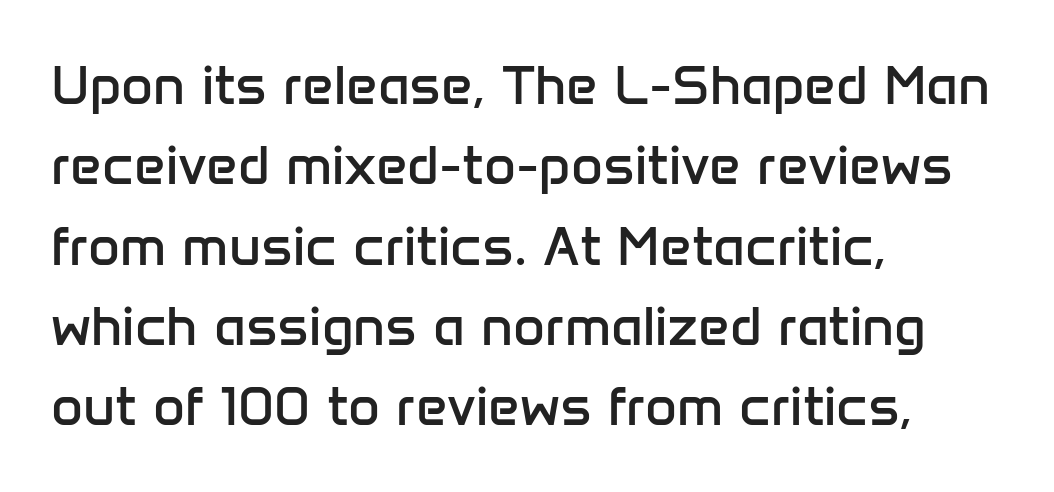
{"serif": "no", "italic": "no", "bold": "no", "weight": "regular", "width": "normal", "stroke_contrast": "low", "x_height": "medium", "monospaced": "no", "underline": "no", "align": "left", "line_spacing": "normal", "line_spacing_ratio": 1.46, "letter_spacing": "normal", "letter_spacing_em": 0.0, "glyph_px": 55}
